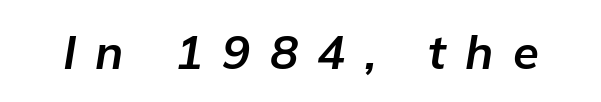
Bold? Absolutely — the strokes are thick and heavy. Every character sits at an angle, as italics do. Here the designer chose a conventional face with non-uniform glyph widths. Caption: expanded tracking, letters set apart. Honestly, there is no underline to notice here at all.
